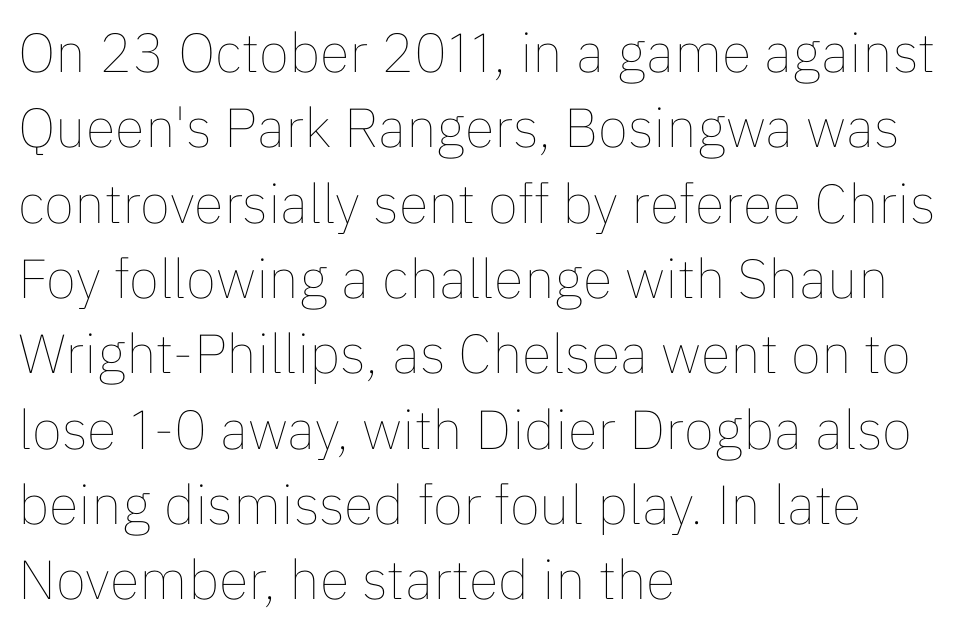
Q: Is the text bold? A: No.
Q: Is the text italic (slanted)? A: No, it is upright.
Q: Is the text underlined? A: No.
Q: How is the paragraph aligned? A: Left-aligned.
Q: Is the spacing between letters normal or unusually wide? A: Normal.
Q: Is the spacing between lines tight, normal or loose? A: Normal.
Q: Width (condensed, normal, or wide)? A: Normal.
Q: Stroke contrast? A: Low.
Q: x-height? A: Medium.
Q: Monospaced? A: No.
